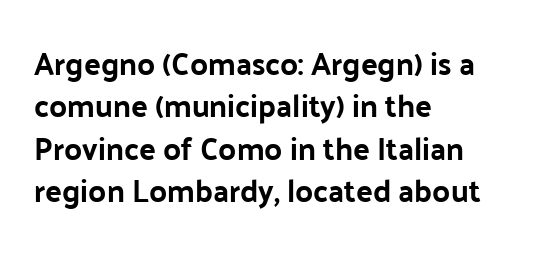
The compositor pushed each line to the left boundary. The axis of the letterforms is exactly vertical. Leading matches the norm, producing a regular column. The passage shown is typed in a proportional face where columns would drift.
